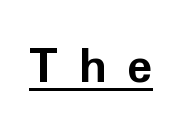
The image shows 54 px semibold sans-serif type, upright; set unusually wide letter spacing (+0.37 em), underlined; low stroke contrast and a medium x-height.
